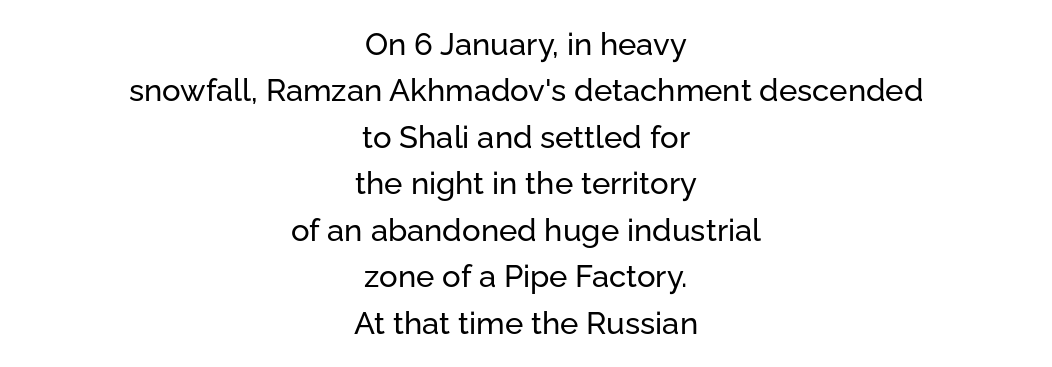
{"serif": "no", "italic": "no", "width": "normal", "stroke_contrast": "low", "x_height": "medium", "monospaced": "no", "underline": "no", "align": "center", "line_spacing": "normal", "line_spacing_ratio": 1.5, "letter_spacing": "normal", "letter_spacing_em": 0.0, "glyph_px": 31}
